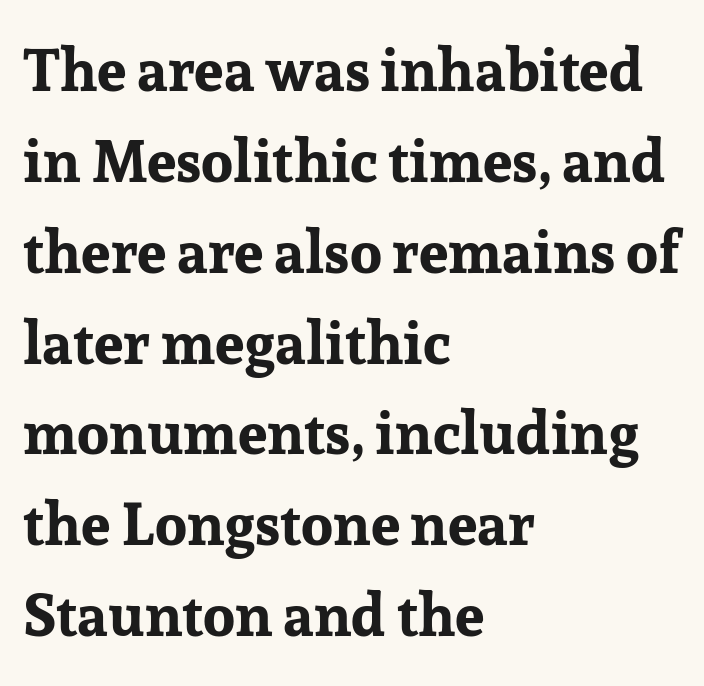
These lines sit exactly where default settings would place them. A typesetter would call this proportional, since set widths differ per character. A student would call this left alignment; a typographer would say flush left, rag right. These words are printed bold, with thick strokes throughout. Stroke terminals: seriffed. Each row of text sits above clean, open space.
